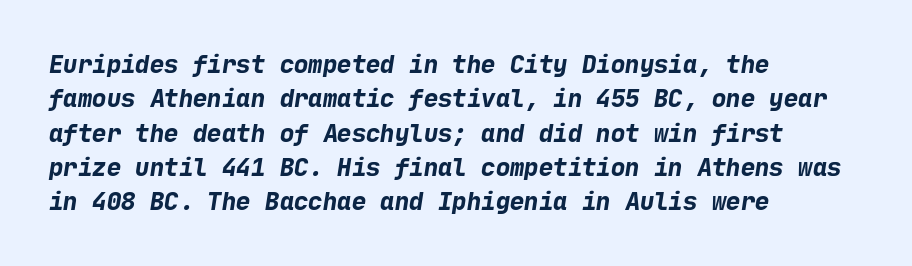
{"bold": "yes", "underline": "no", "align": "left", "line_spacing": "normal", "line_spacing_ratio": 1.43, "letter_spacing": "normal", "letter_spacing_em": 0.0, "glyph_px": 24}
